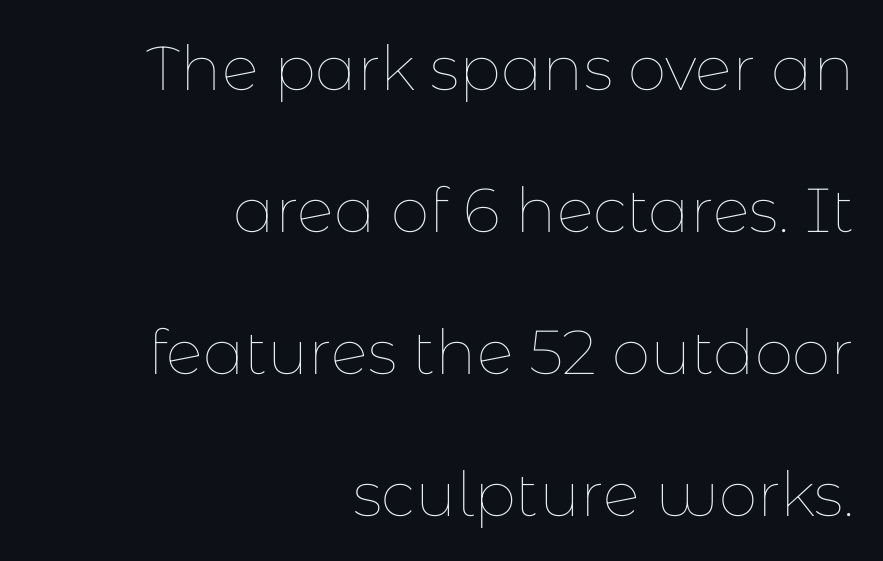
These lines stand farther apart than default settings would place them. Do the characters align in a grid? No, the font is proportional. These lines stack with their right ends in a neat column. Designer's note — italics off, roman on.
